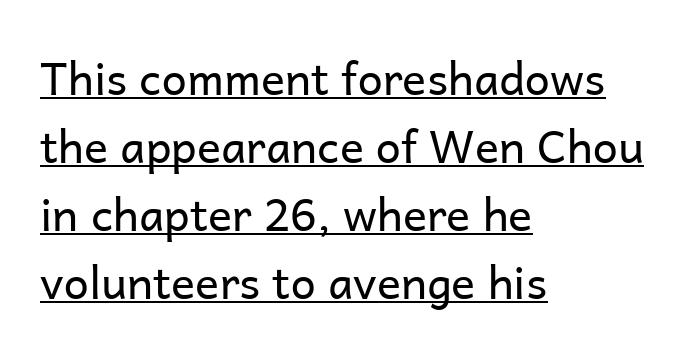
Typographically, this falls in the sans-serif category. Characters follow at the spacing the type designer built in. If you drew a line through each stem, it would be perfectly vertical. Caption: lettering with a line underneath. You could not count columns in this text — the font is proportionally spaced. The rows are spaced the way most documents space them.
